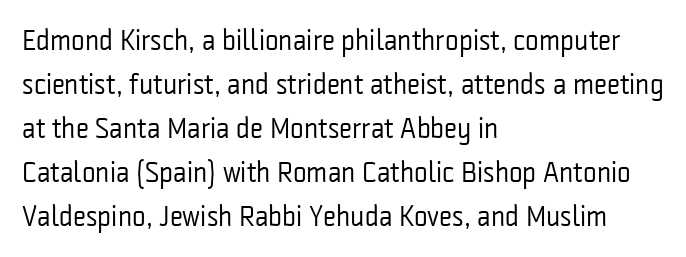
Q: Is the text bold? A: No.
Q: Is the text italic (slanted)? A: No, it is upright.
Q: Is the typeface a serif or a sans-serif typeface? A: Sans-serif.
Q: Is the text underlined? A: No.
Q: How is the paragraph aligned? A: Left-aligned.
Q: Is the spacing between letters normal or unusually wide? A: Normal.
Q: Is the spacing between lines tight, normal or loose? A: Normal.
Q: Width (condensed, normal, or wide)? A: Condensed.
Q: Stroke contrast? A: Low.
Q: x-height? A: Medium.
Q: Monospaced? A: No.
